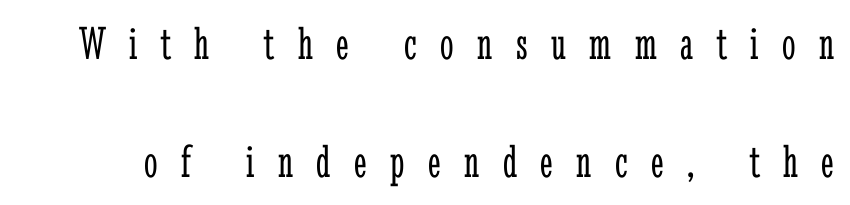
{"serif": "yes", "italic": "no", "bold": "no", "weight": "light", "width": "condensed", "stroke_contrast": "low", "x_height": "medium", "monospaced": "no", "underline": "no", "line_spacing": "loose", "line_spacing_ratio": 2.45, "letter_spacing": "wide", "letter_spacing_em": 0.49, "glyph_px": 48}
